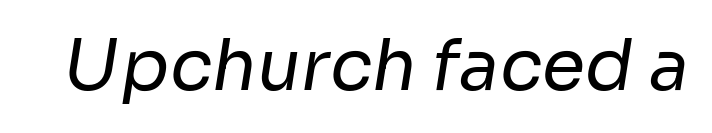
Q: Is the text bold? A: No.
Q: Is the typeface a serif or a sans-serif typeface? A: Sans-serif.
Q: Is the text underlined? A: No.
Q: Is the spacing between letters normal or unusually wide? A: Normal.
Q: Width (condensed, normal, or wide)? A: Normal.
Q: Stroke contrast? A: Low.
Q: x-height? A: Medium.
Q: Monospaced? A: No.
